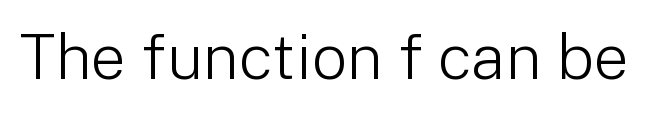
The image shows 63 px light sans-serif type, upright; set normal letter spacing, not underlined; low stroke contrast and a medium x-height.
